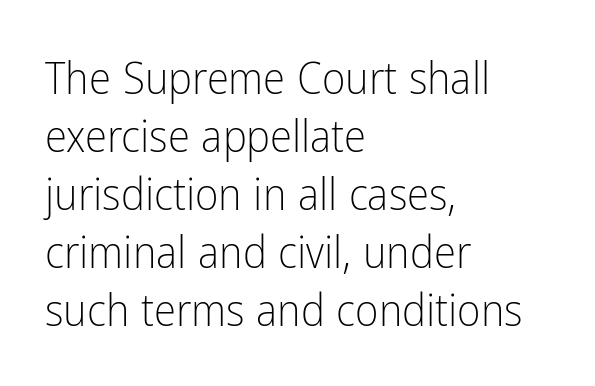
Q: Is the text bold? A: No.
Q: Is the text italic (slanted)? A: No, it is upright.
Q: Is the typeface a serif or a sans-serif typeface? A: Sans-serif.
Q: Is the text underlined? A: No.
Q: How is the paragraph aligned? A: Left-aligned.
Q: Is the spacing between letters normal or unusually wide? A: Normal.
Q: Is the spacing between lines tight, normal or loose? A: Normal.
Q: Width (condensed, normal, or wide)? A: Condensed.
Q: Stroke contrast? A: Low.
Q: x-height? A: Medium.
Q: Monospaced? A: No.
